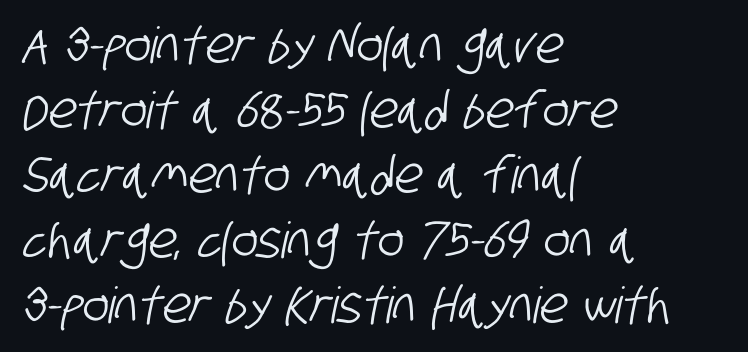
Q: Is the typeface a serif or a sans-serif typeface? A: Sans-serif.
Q: Is the text underlined? A: No.
Q: How is the paragraph aligned? A: Left-aligned.
Q: Is the spacing between letters normal or unusually wide? A: Normal.
Q: Is the spacing between lines tight, normal or loose? A: Normal.
Q: Width (condensed, normal, or wide)? A: Condensed.
Q: Stroke contrast? A: Low.
Q: x-height? A: Large.
Q: Monospaced? A: No.
